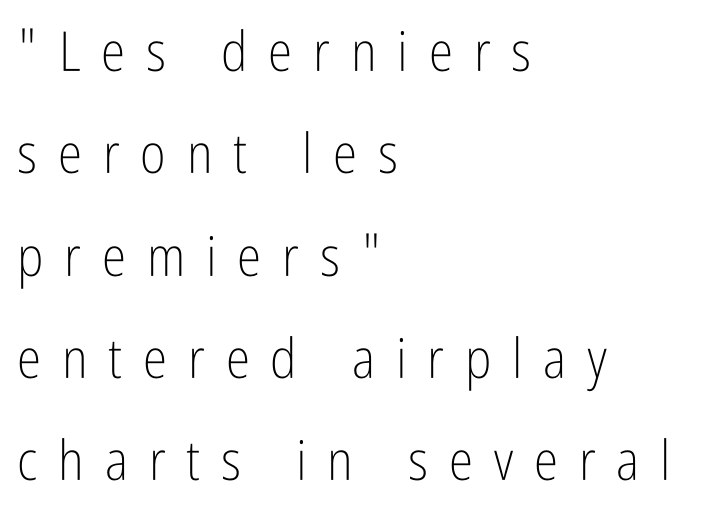
These lines stack with their left ends in a neat column. You could only call the tracking loose — the letters float apart. The words here are not underlined. Do the letters lean? They stand straight. The strokes are not fattened; the text isn't bold.
